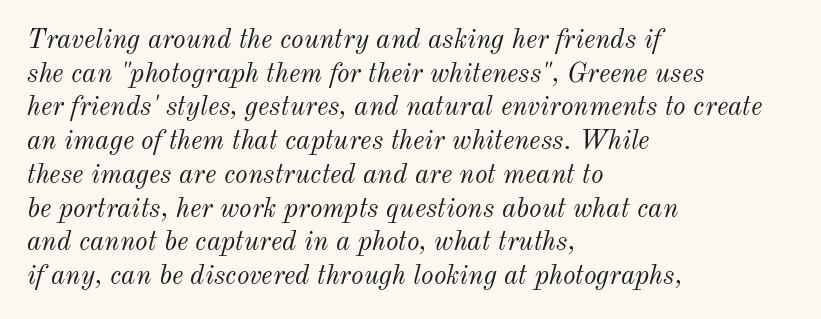
{"italic": "yes", "lean": "right", "slant_degrees": 12, "bold": "no", "underline": "no", "align": "left", "line_spacing": "normal", "line_spacing_ratio": 1.25, "letter_spacing": "normal", "letter_spacing_em": 0.0, "glyph_px": 27}
